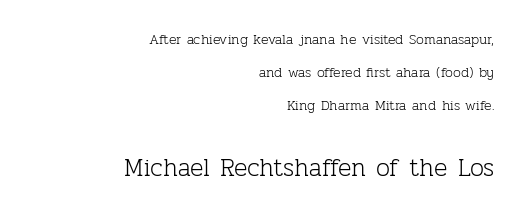
The image shows 25 px text type, upright; set right-aligned, loose line spacing (2.37x), normal letter spacing, not underlined; the second (bottom) block is 1.79x larger.
